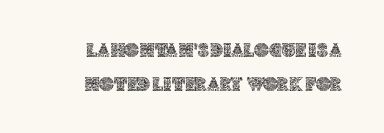
The image shows 20 px text type, upright; set normal line spacing (1.7x), normal letter spacing, not underlined.
